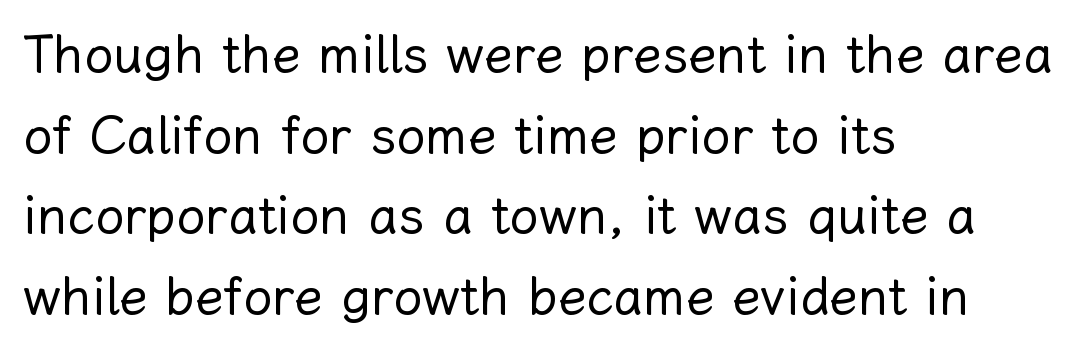
Q: Is the text bold? A: No.
Q: Is the text italic (slanted)? A: No, it is upright.
Q: Is the text underlined? A: No.
Q: How is the paragraph aligned? A: Left-aligned.
Q: Is the spacing between letters normal or unusually wide? A: Normal.
Q: Is the spacing between lines tight, normal or loose? A: Normal.
Q: Width (condensed, normal, or wide)? A: Normal.
Q: Stroke contrast? A: Low.
Q: x-height? A: Medium.
Q: Monospaced? A: No.
